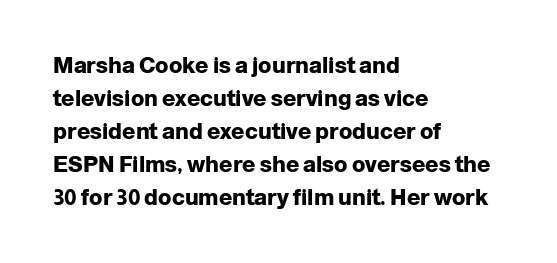
The image shows 22 px bold type, upright; set left-aligned, normal line spacing (1.5x), normal letter spacing, not underlined.
